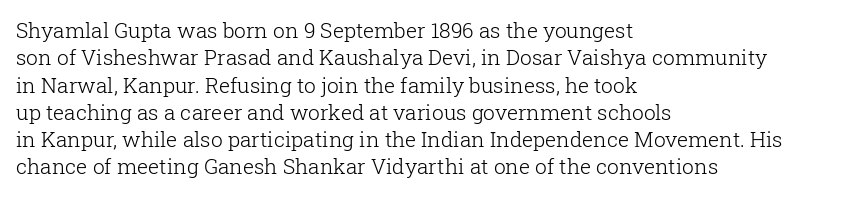
{"italic": "no", "bold": "no", "underline": "no", "align": "left", "line_spacing": "normal", "line_spacing_ratio": 1.3, "letter_spacing": "normal", "letter_spacing_em": 0.0, "glyph_px": 21}
